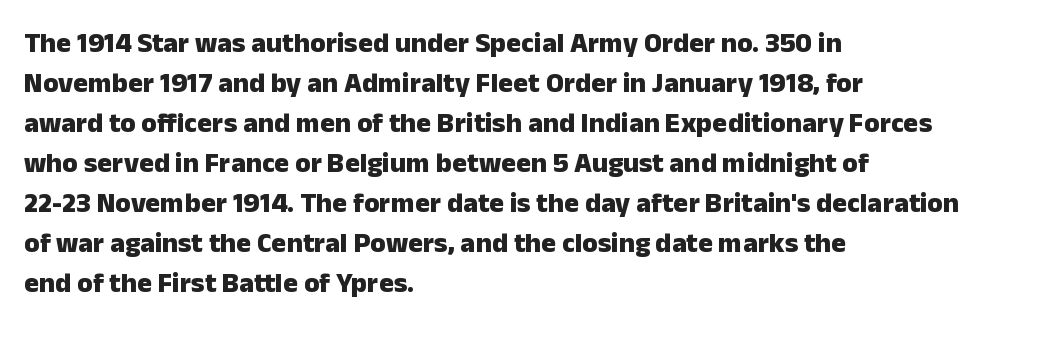
Q: Is the text bold? A: Yes.
Q: Is the text italic (slanted)? A: No, it is upright.
Q: Is the typeface a serif or a sans-serif typeface? A: Sans-serif.
Q: Is the text underlined? A: No.
Q: How is the paragraph aligned? A: Left-aligned.
Q: Is the spacing between letters normal or unusually wide? A: Normal.
Q: Is the spacing between lines tight, normal or loose? A: Normal.
Q: Width (condensed, normal, or wide)? A: Normal.
Q: Stroke contrast? A: Low.
Q: x-height? A: Medium.
Q: Monospaced? A: No.
